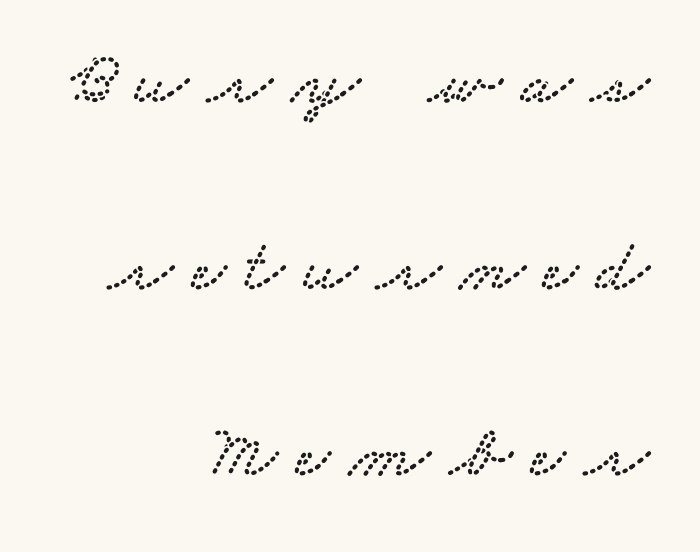
The image shows 75 px wide serif type; set right-aligned, loose line spacing (2.49x), unusually wide letter spacing (+0.25 em), not underlined; low stroke contrast and a small x-height.
